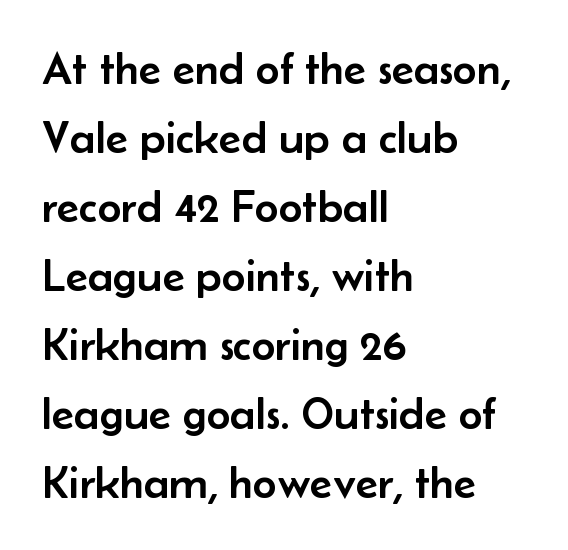
What stands out about the letter spacing? Nothing — it is the standard amount. No italicization has been applied; the sample stays upright. Proportional: the letters do not fall into vertical columns. The line-height multiplier appears to be the usual default.
